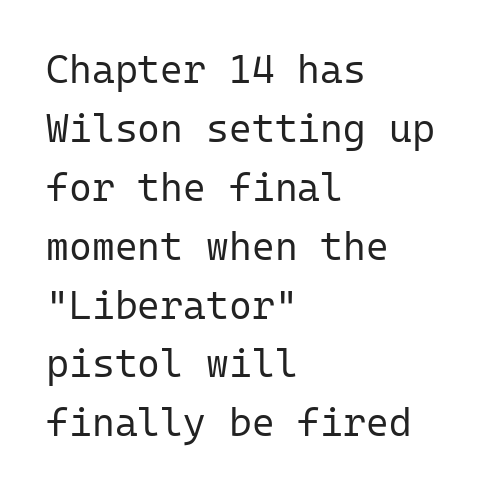
{"serif": "no", "italic": "no", "bold": "no", "weight": "regular", "width": "normal", "stroke_contrast": "low", "x_height": "medium", "monospaced": "yes", "underline": "no", "align": "left", "line_spacing": "normal", "line_spacing_ratio": 1.51, "letter_spacing": "normal", "letter_spacing_em": 0.0, "glyph_px": 39}
